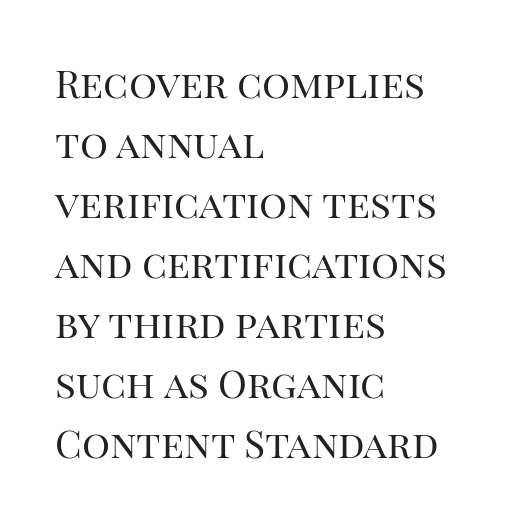
Q: Is the text bold? A: No.
Q: Is the text italic (slanted)? A: No, it is upright.
Q: Is the typeface a serif or a sans-serif typeface? A: Serif.
Q: Is the text underlined? A: No.
Q: How is the paragraph aligned? A: Left-aligned.
Q: Is the spacing between letters normal or unusually wide? A: Normal.
Q: Is the spacing between lines tight, normal or loose? A: Normal.
Q: Width (condensed, normal, or wide)? A: Normal.
Q: Stroke contrast? A: High.
Q: x-height? A: Large.
Q: Monospaced? A: No.
